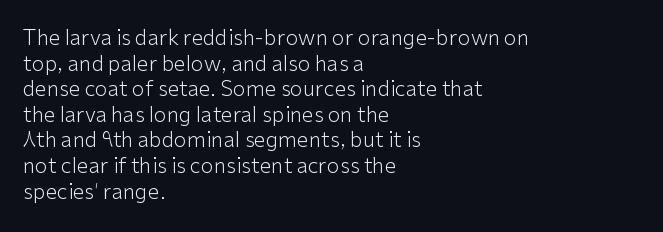
Q: Is the text bold? A: No.
Q: Is the text italic (slanted)? A: No, it is upright.
Q: Is the text underlined? A: No.
Q: How is the paragraph aligned? A: Left-aligned.
Q: Is the spacing between letters normal or unusually wide? A: Normal.
